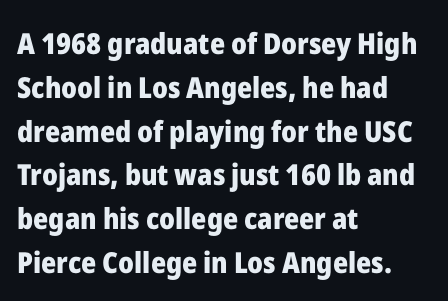
The image shows 29 px heavy sans-serif type, upright; set left-aligned, normal line spacing (1.51x), normal letter spacing, not underlined; low stroke contrast and a medium x-height.
